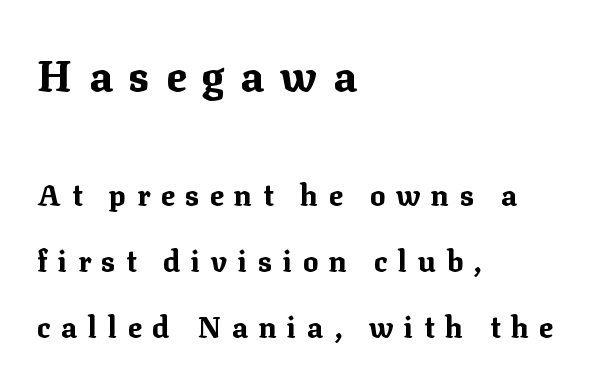
Q: Is the text bold? A: Yes.
Q: Is the text italic (slanted)? A: No, it is upright.
Q: Is the typeface a serif or a sans-serif typeface? A: Serif.
Q: Is the text underlined? A: No.
Q: How is the paragraph aligned? A: Left-aligned.
Q: Is the spacing between letters normal or unusually wide? A: Unusually wide.
Q: Is the spacing between lines tight, normal or loose? A: Loose.
Q: Which block of text is set in a larger size, the first (top) or the second (bottom)? A: The first (top) one.
Q: Width (condensed, normal, or wide)? A: Normal.
Q: Stroke contrast? A: Medium.
Q: x-height? A: Medium.
Q: Monospaced? A: No.
